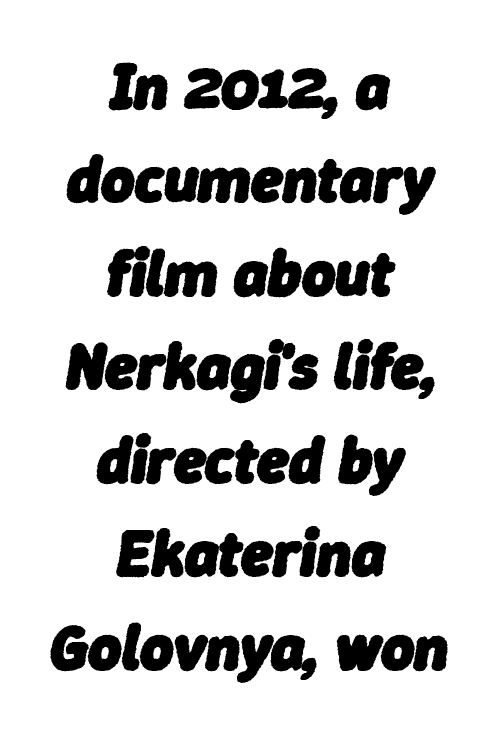
{"italic": "yes", "lean": "right", "slant_degrees": 9, "bold": "yes", "weight": "heavy", "width": "normal", "stroke_contrast": "low", "x_height": "medium", "monospaced": "no", "underline": "no", "align": "center", "line_spacing": "normal", "line_spacing_ratio": 1.46, "letter_spacing": "normal", "letter_spacing_em": 0.0, "glyph_px": 64}
